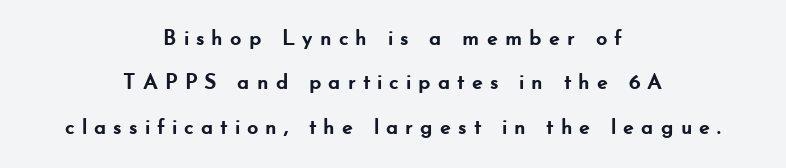
The image shows 22 px bold type, upright; set centered, loose line spacing (2.02x), unusually wide letter spacing (+0.3 em), not underlined.
